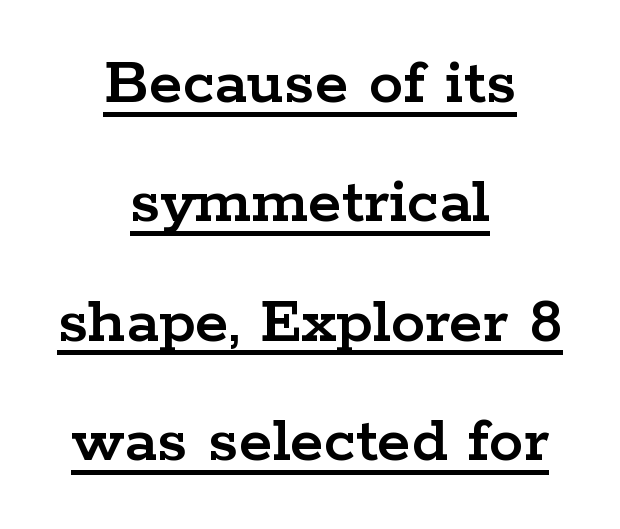
Does extra space separate the letters? No, they use regular spacing. Caption: lettering with a line underneath. These lines were composed using upright roman letters. This rendering employs a face with finishing strokes, i.e., a serif.
